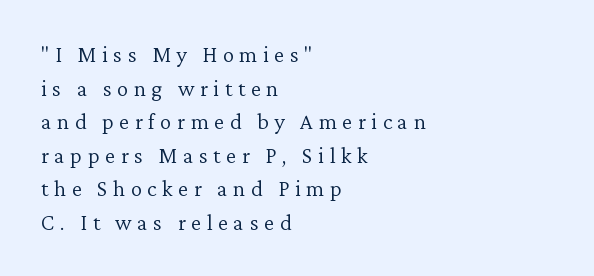
Q: Is the text bold? A: No.
Q: Is the text italic (slanted)? A: No, it is upright.
Q: Is the text underlined? A: No.
Q: How is the paragraph aligned? A: Left-aligned.
Q: Is the spacing between letters normal or unusually wide? A: Unusually wide.
Q: Is the spacing between lines tight, normal or loose? A: Normal.
